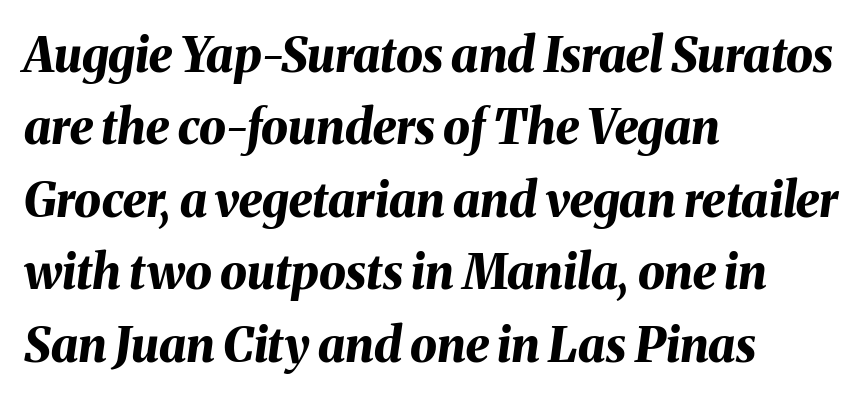
Emphasis by weight is at full strength: bold. Italic: yes, the glyphs are oblique. Standard letterfit; no display-style spreading of the glyphs. The rows are spaced the way most documents space them.
